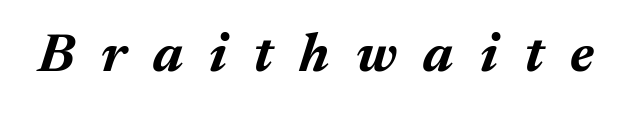
Q: Is the text bold? A: Yes.
Q: Is the text italic (slanted)? A: Yes, it leans right by about 17 degrees.
Q: Is the text underlined? A: No.
Q: Is the spacing between letters normal or unusually wide? A: Unusually wide.
Q: Width (condensed, normal, or wide)? A: Normal.
Q: Stroke contrast? A: Medium.
Q: x-height? A: Medium.
Q: Monospaced? A: No.
